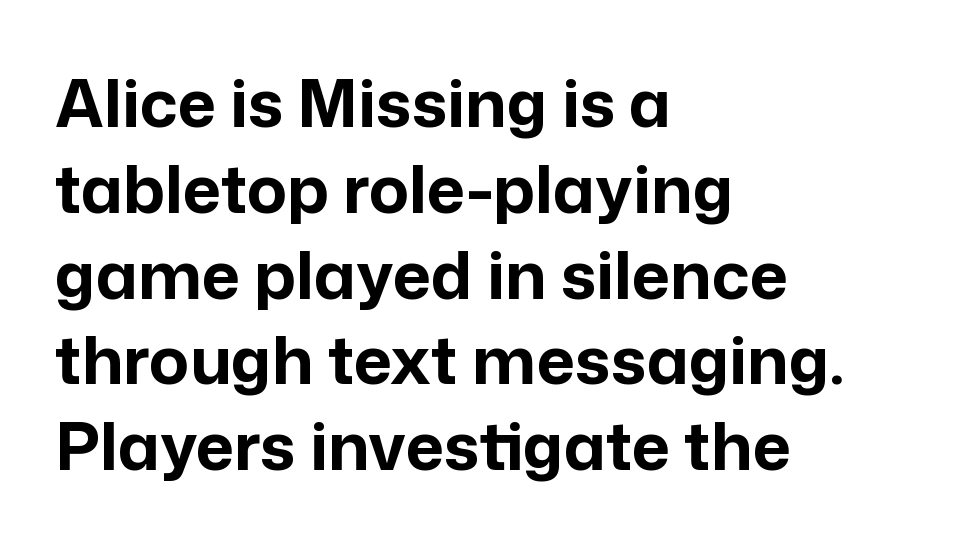
The image shows 66 px bold sans-serif type, upright; set left-aligned, normal line spacing (1.3x), normal letter spacing, not underlined; low stroke contrast and a medium x-height.
